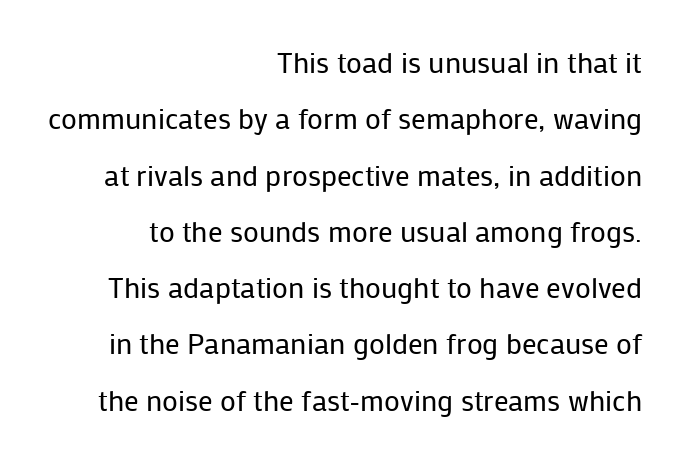
The image shows 29 px regular-weight sans-serif type, upright; set right-aligned, loose line spacing (1.94x), normal letter spacing, not underlined; low stroke contrast and a medium x-height.
